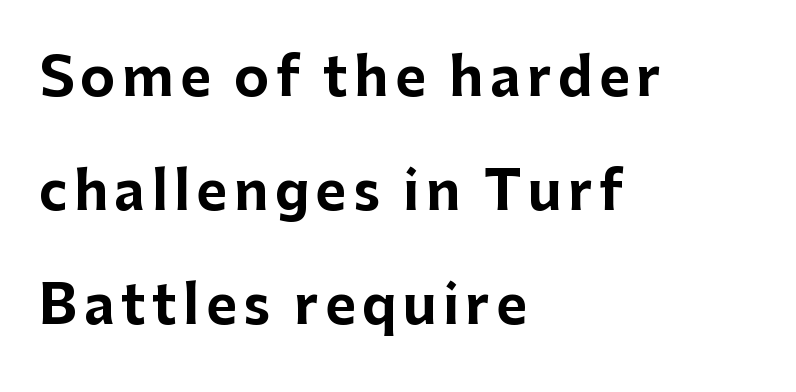
Airy leading. The typography opts for an upright posture over an oblique one. The space directly below the letters is spotless. Students, this is bold: see how much ink each stroke carries.
